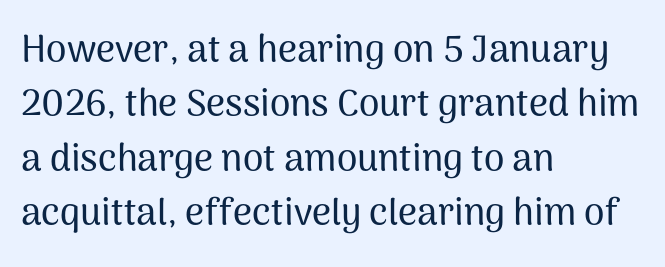
Q: Is the text italic (slanted)? A: No, it is upright.
Q: Is the typeface a serif or a sans-serif typeface? A: Sans-serif.
Q: Is the text underlined? A: No.
Q: How is the paragraph aligned? A: Left-aligned.
Q: Is the spacing between letters normal or unusually wide? A: Normal.
Q: Is the spacing between lines tight, normal or loose? A: Normal.
Q: Width (condensed, normal, or wide)? A: Normal.
Q: Stroke contrast? A: Medium.
Q: x-height? A: Medium.
Q: Monospaced? A: No.
